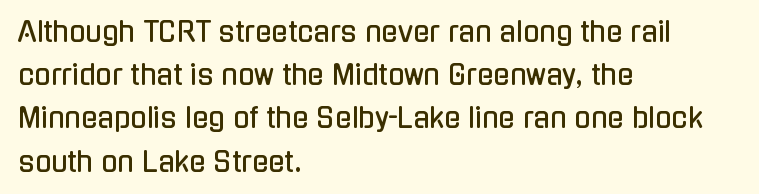
Q: Is the text italic (slanted)? A: No, it is upright.
Q: Is the text underlined? A: No.
Q: How is the paragraph aligned? A: Left-aligned.
Q: Is the spacing between letters normal or unusually wide? A: Normal.
Q: Is the spacing between lines tight, normal or loose? A: Normal.
